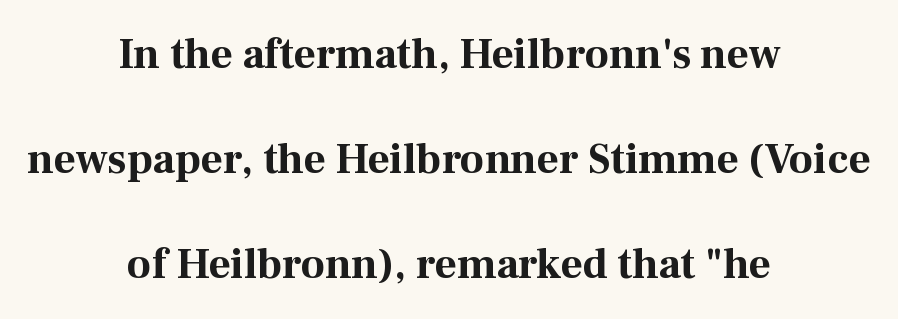
Q: Is the text bold? A: Yes.
Q: Is the text italic (slanted)? A: No, it is upright.
Q: Is the typeface a serif or a sans-serif typeface? A: Serif.
Q: Is the text underlined? A: No.
Q: How is the paragraph aligned? A: Centered.
Q: Is the spacing between letters normal or unusually wide? A: Normal.
Q: Is the spacing between lines tight, normal or loose? A: Loose.
Q: Width (condensed, normal, or wide)? A: Normal.
Q: Stroke contrast? A: Medium.
Q: x-height? A: Medium.
Q: Monospaced? A: No.
